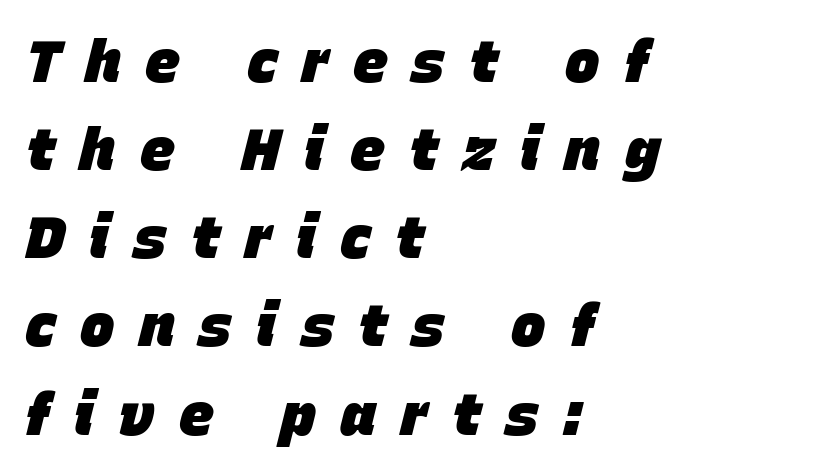
You could only call the tracking loose — the letters float apart. Set as a true bold cut, around the 700 mark. Looking at the ascenders, they clearly lean. The specimen omits any rule beneath the text block's lines. Varying glyph widths throughout — classic text-font behaviour.
